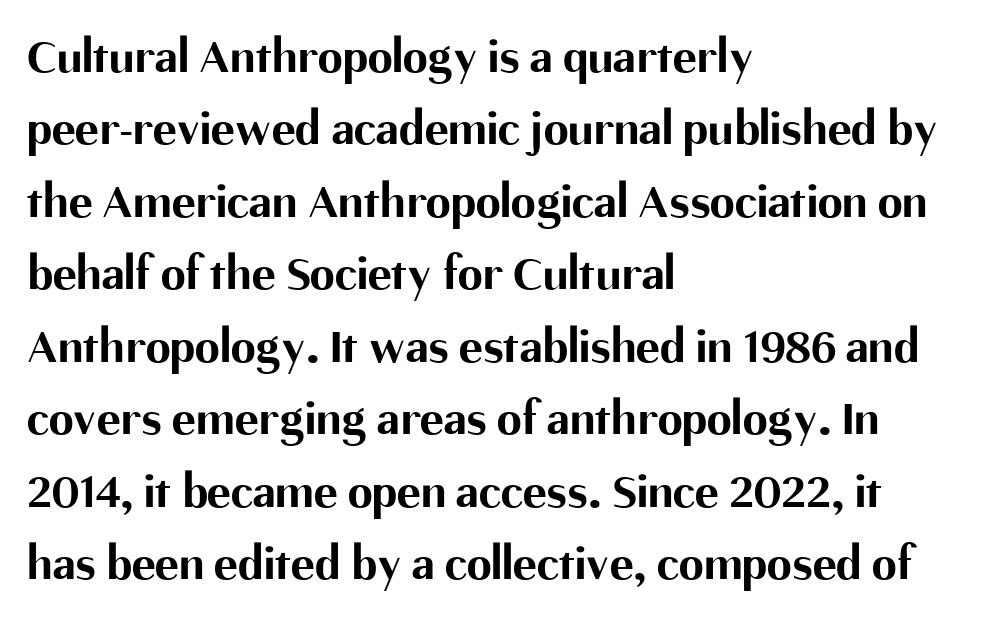
{"serif": "no", "italic": "no", "bold": "yes", "weight": "bold", "width": "normal", "stroke_contrast": "medium", "x_height": "medium", "monospaced": "no", "underline": "no", "align": "left", "line_spacing": "normal", "line_spacing_ratio": 1.45, "letter_spacing": "normal", "letter_spacing_em": 0.0, "glyph_px": 50}
